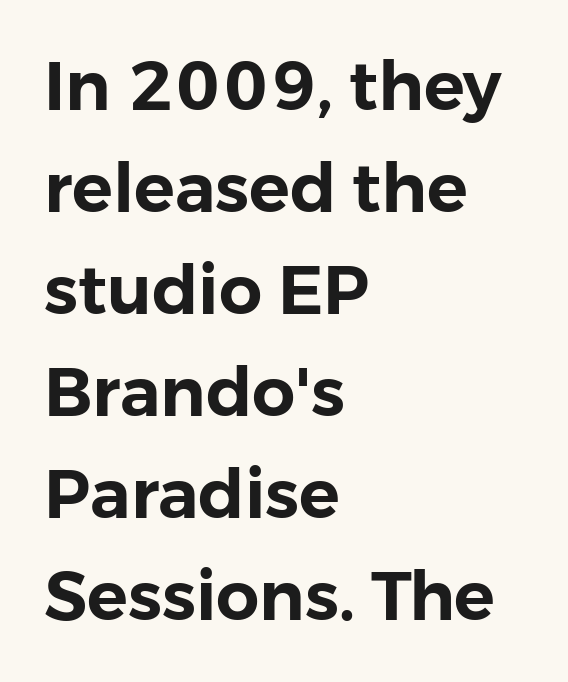
{"serif": "no", "italic": "no", "width": "normal", "stroke_contrast": "low", "x_height": "medium", "monospaced": "no", "underline": "no", "align": "left", "line_spacing": "normal", "line_spacing_ratio": 1.5, "letter_spacing": "normal", "letter_spacing_em": 0.0, "glyph_px": 68}
